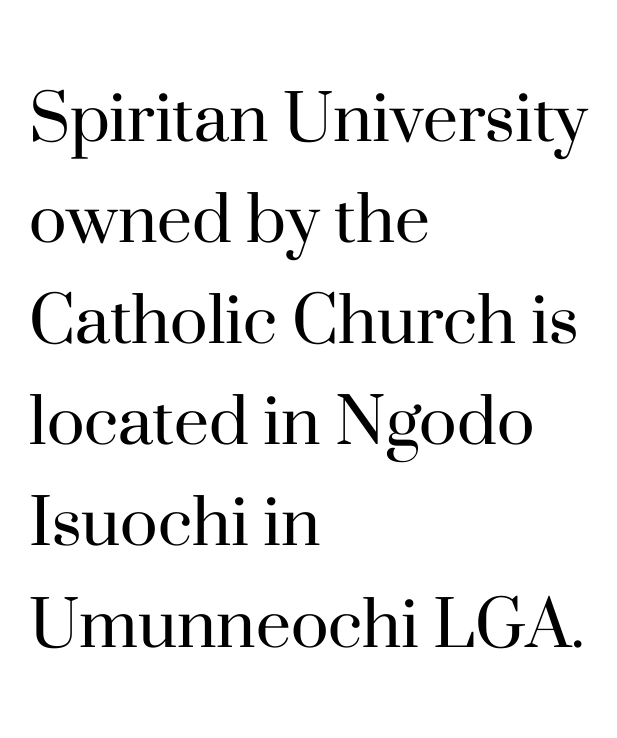
Line spacing here is normal. You could not count columns in this text — the font is proportionally spaced. The gaps between neighbouring characters are ordinary and unremarkable. In CSS terms this would be text-align: left.
